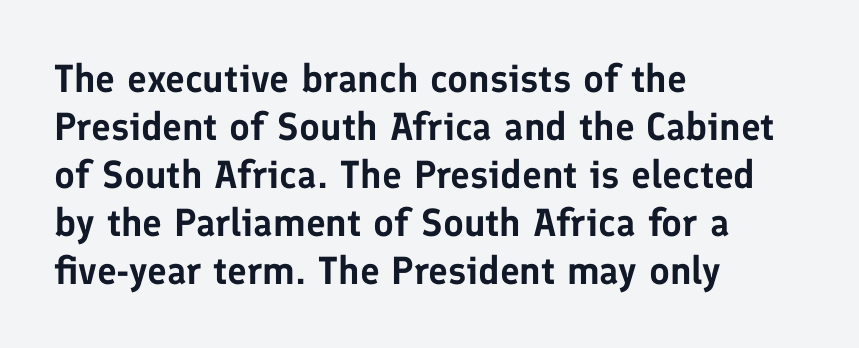
The image shows 39 px sans-serif type, upright; set left-aligned, line spacing 1.23x, normal letter spacing, not underlined; low stroke contrast and a medium x-height.
